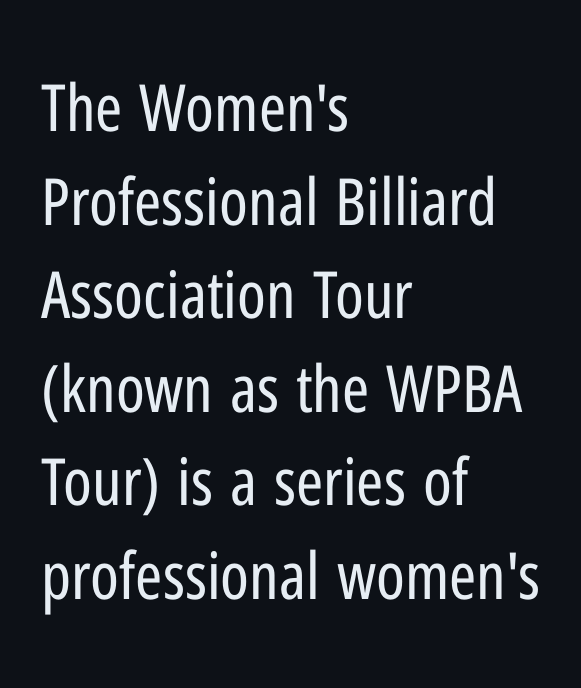
Descenders are the only things crossing below the line. If you drew a ruler down the left edge, every line would touch it. Notice how descenders clear the ascenders below comfortably — that's standard leading. There is no visible air inserted between adjacent glyphs.
